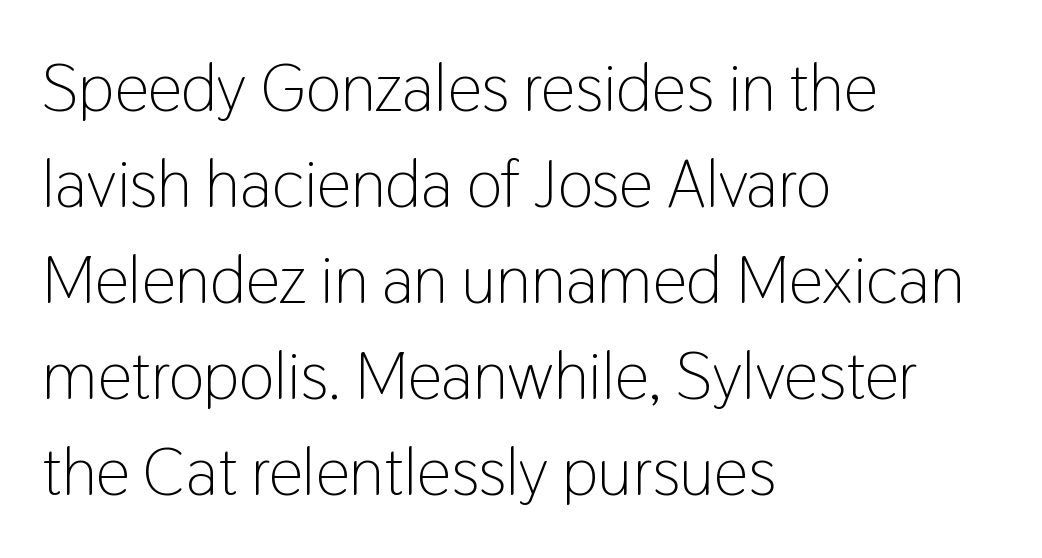
{"serif": "no", "italic": "no", "bold": "no", "weight": "light", "width": "condensed", "stroke_contrast": "low", "x_height": "medium", "monospaced": "no", "underline": "no", "align": "left", "line_spacing": "normal", "line_spacing_ratio": 1.41, "letter_spacing": "normal", "letter_spacing_em": 0.0, "glyph_px": 68}
